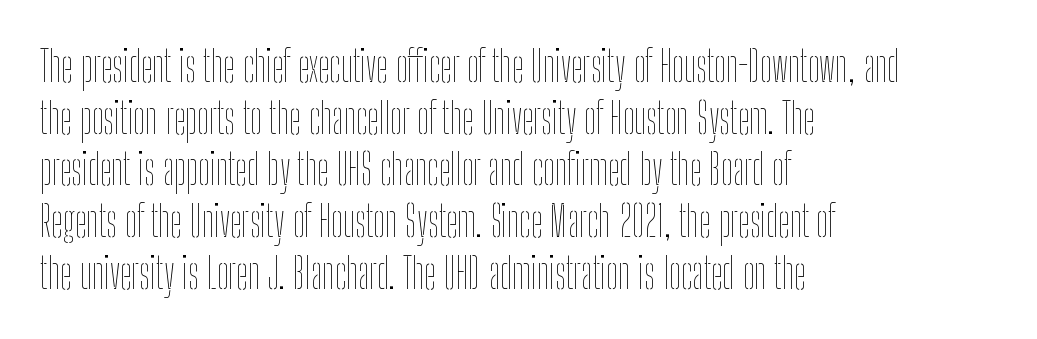
Q: Is the text bold? A: No.
Q: Is the text italic (slanted)? A: No, it is upright.
Q: Is the text underlined? A: No.
Q: How is the paragraph aligned? A: Left-aligned.
Q: Is the spacing between letters normal or unusually wide? A: Normal.
Q: Width (condensed, normal, or wide)? A: Condensed.
Q: Stroke contrast? A: Low.
Q: x-height? A: Medium.
Q: Monospaced? A: No.
